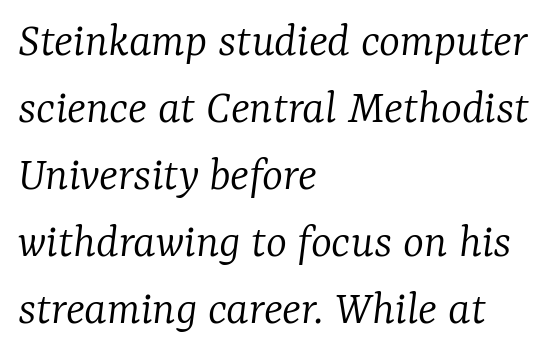
{"serif": "yes", "italic": "yes", "lean": "right", "slant_degrees": 7, "bold": "no", "weight": "light", "width": "normal", "stroke_contrast": "low", "x_height": "medium", "monospaced": "no", "underline": "no", "align": "left", "line_spacing": "normal", "line_spacing_ratio": 1.34, "letter_spacing": "normal", "letter_spacing_em": 0.0, "glyph_px": 50}
